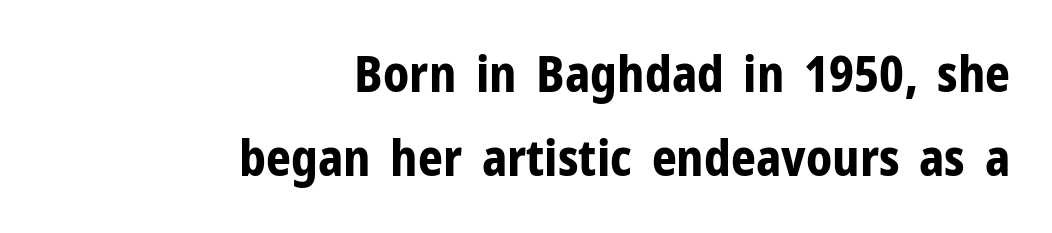
Q: Is the text bold? A: Yes.
Q: Is the text italic (slanted)? A: No, it is upright.
Q: Is the typeface a serif or a sans-serif typeface? A: Sans-serif.
Q: Is the text underlined? A: No.
Q: How is the paragraph aligned? A: Right-aligned.
Q: Is the spacing between letters normal or unusually wide? A: Normal.
Q: Width (condensed, normal, or wide)? A: Normal.
Q: Stroke contrast? A: Low.
Q: x-height? A: Medium.
Q: Monospaced? A: No.
